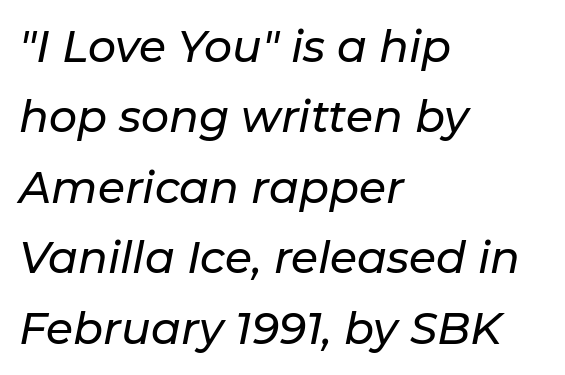
Descender tails drop into unmarked territory. Summary of vertical rhythm: regular, with standard interline spacing. You could call the tracking neutral — neither tight nor loose. A typesetter would call this proportional, since set widths differ per character. Italic? Definitely — the glyphs are oblique. One-word summary of the alignment: left.
